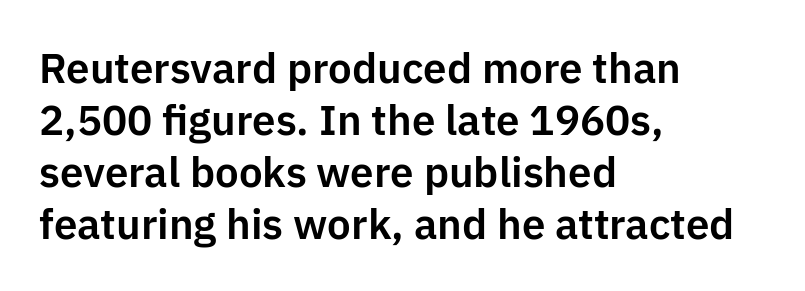
The image shows 42 px sans-serif type, upright; set left-aligned, line spacing 1.24x, normal letter spacing, not underlined; low stroke contrast and a medium x-height.
